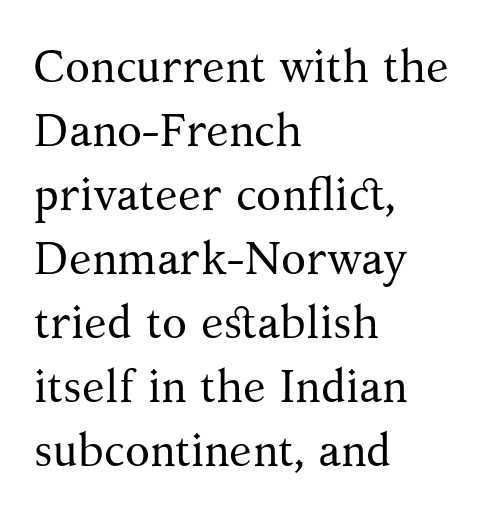
Q: Is the text bold? A: No.
Q: Is the text italic (slanted)? A: No, it is upright.
Q: Is the typeface a serif or a sans-serif typeface? A: Serif.
Q: Is the text underlined? A: No.
Q: How is the paragraph aligned? A: Left-aligned.
Q: Is the spacing between letters normal or unusually wide? A: Normal.
Q: Is the spacing between lines tight, normal or loose? A: Normal.
Q: Width (condensed, normal, or wide)? A: Normal.
Q: Stroke contrast? A: Medium.
Q: x-height? A: Medium.
Q: Monospaced? A: No.
